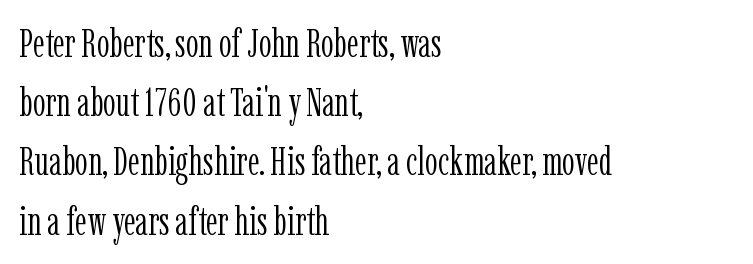
{"serif": "yes", "italic": "no", "bold": "no", "weight": "light", "width": "condensed", "stroke_contrast": "low", "x_height": "medium", "monospaced": "no", "underline": "no", "align": "left", "line_spacing": "normal", "line_spacing_ratio": 1.48, "letter_spacing": "normal", "letter_spacing_em": 0.0, "glyph_px": 40}
